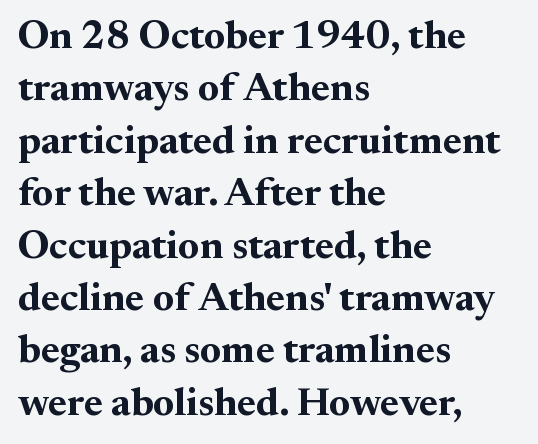
{"serif": "yes", "italic": "no", "bold": "yes", "weight": "bold", "width": "normal", "stroke_contrast": "medium", "x_height": "small", "monospaced": "no", "underline": "no", "align": "left", "line_spacing": "normal", "line_spacing_ratio": 1.31, "letter_spacing": "normal", "letter_spacing_em": 0.0, "glyph_px": 40}
